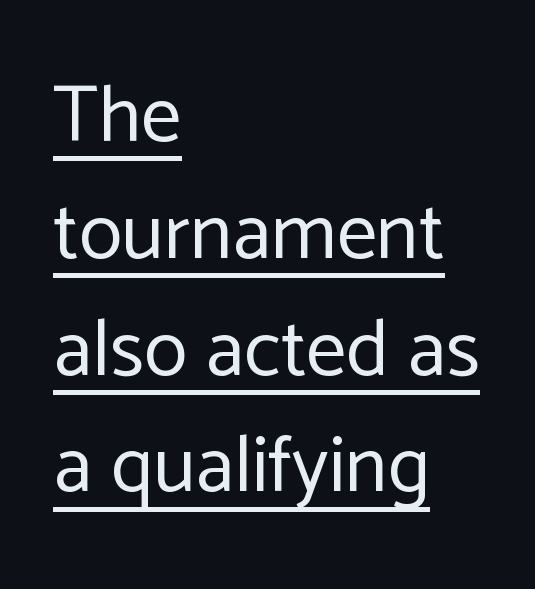
Q: Is the text bold? A: No.
Q: Is the text italic (slanted)? A: No, it is upright.
Q: Is the typeface a serif or a sans-serif typeface? A: Sans-serif.
Q: Is the text underlined? A: Yes.
Q: How is the paragraph aligned? A: Left-aligned.
Q: Is the spacing between letters normal or unusually wide? A: Normal.
Q: Is the spacing between lines tight, normal or loose? A: Normal.
Q: Width (condensed, normal, or wide)? A: Normal.
Q: Stroke contrast? A: Low.
Q: x-height? A: Medium.
Q: Monospaced? A: No.
